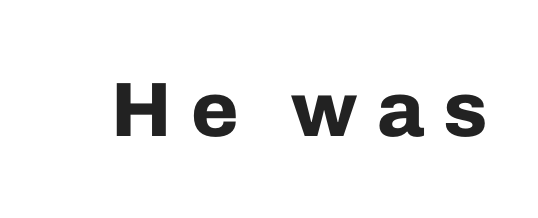
{"serif": "no", "italic": "no", "bold": "yes", "weight": "bold", "width": "normal", "stroke_contrast": "low", "x_height": "medium", "monospaced": "no", "underline": "no", "letter_spacing": "wide", "letter_spacing_em": 0.25, "glyph_px": 77}
